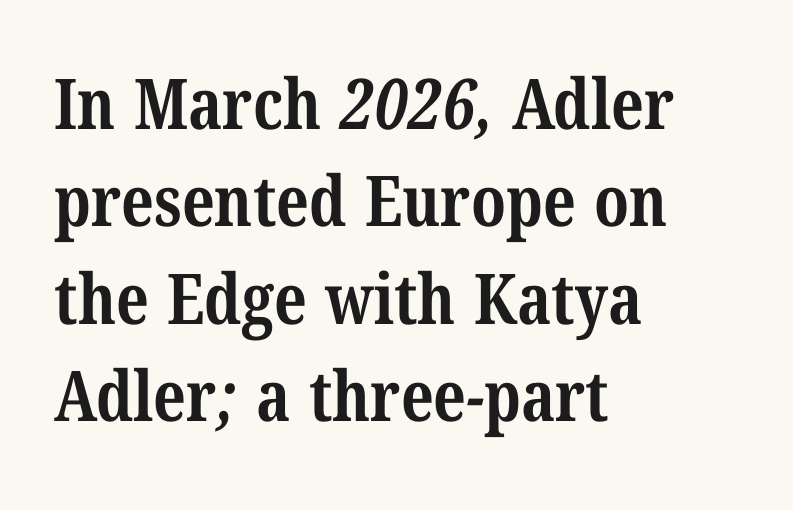
{"serif": "yes", "bold": "yes", "weight": "bold", "width": "condensed", "stroke_contrast": "medium", "x_height": "medium", "monospaced": "no", "underline": "no", "align": "left", "line_spacing": "normal", "line_spacing_ratio": 1.39, "letter_spacing": "normal", "letter_spacing_em": 0.0, "glyph_px": 70}
